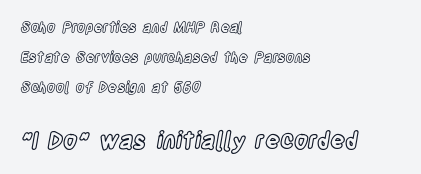
Q: Is the text italic (slanted)? A: Yes.
Q: Is the text underlined? A: No.
Q: How is the paragraph aligned? A: Left-aligned.
Q: Is the spacing between letters normal or unusually wide? A: Normal.
Q: Is the spacing between lines tight, normal or loose? A: Loose.
Q: Which block of text is set in a larger size, the first (top) or the second (bottom)? A: The second (bottom) one.
